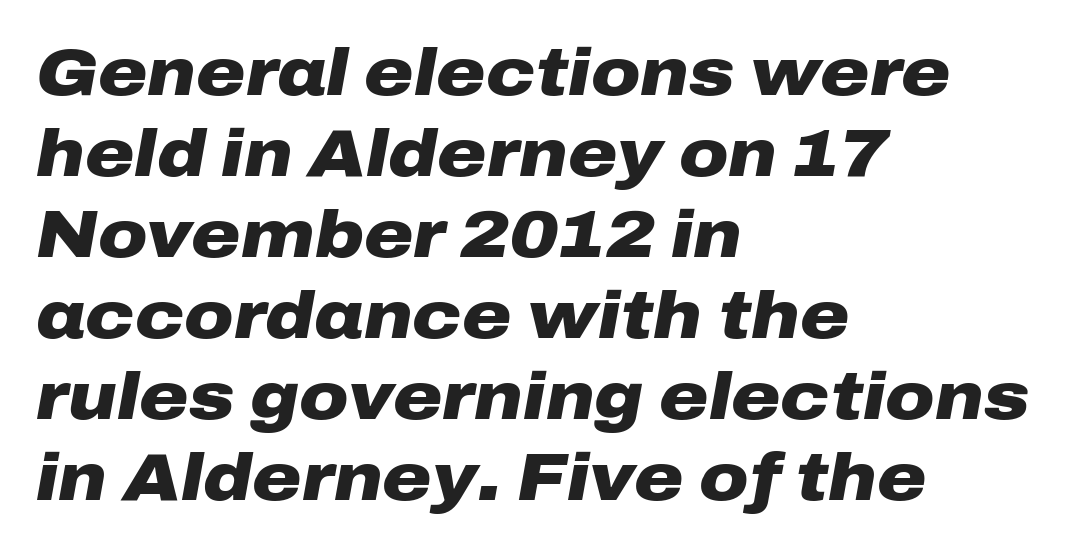
Pretty heavy lettering here — definitely bold. The horizontal fit of the characters is conventional and even. Casual observation: everything's shoved over to the left. Varying glyph widths throughout — classic text-font behaviour.
